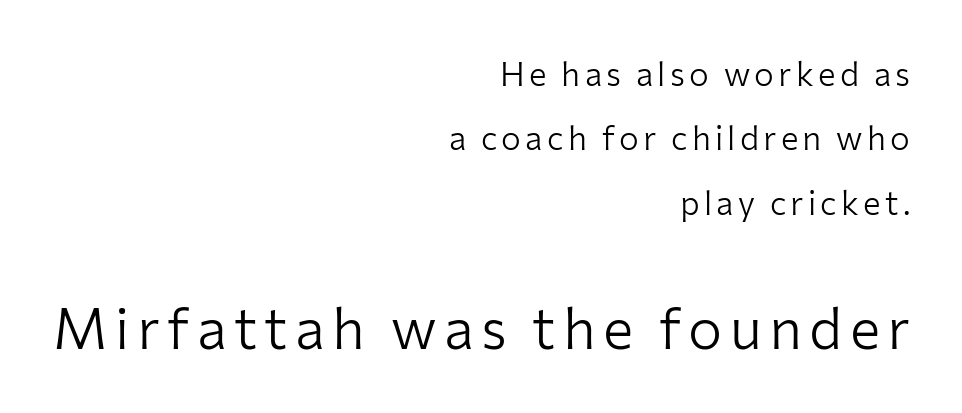
{"serif": "no", "italic": "no", "bold": "no", "weight": "light", "width": "normal", "stroke_contrast": "low", "x_height": "medium", "monospaced": "no", "underline": "no", "align": "right", "line_spacing": "loose", "line_spacing_ratio": 1.95, "larger_block": "second", "size_ratio": 1.73, "glyph_px": 57}
